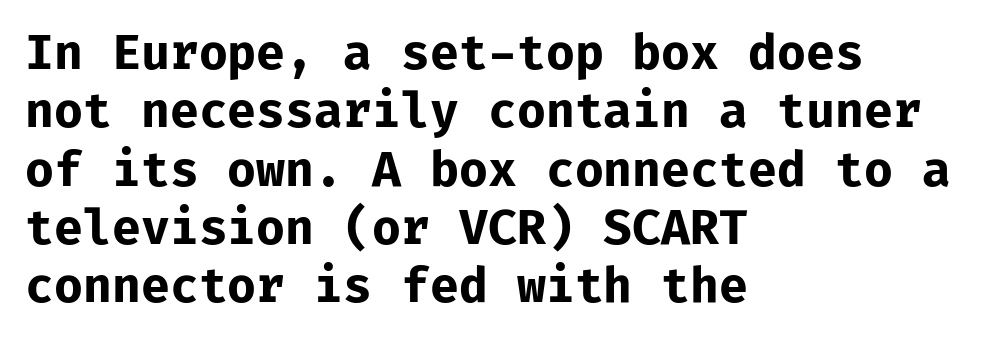
Each letter, wide or thin by design, is forced into the same width here. Layout note: lines flush left. A bare baseline throughout the passage. This is the regular roman posture of the typeface.
